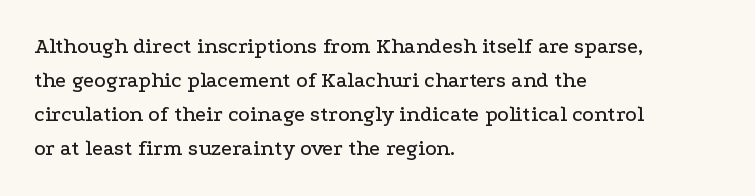
{"italic": "no", "underline": "no", "align": "left", "line_spacing": "normal", "line_spacing_ratio": 1.55, "letter_spacing": "normal", "letter_spacing_em": 0.0, "glyph_px": 22}
